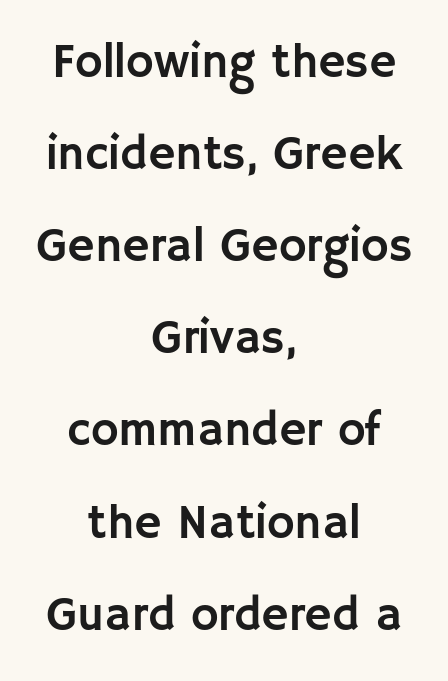
The image shows 47 px sans-serif type, upright; set centered, loose line spacing (1.96x), normal letter spacing, not underlined; low stroke contrast and a large x-height.
